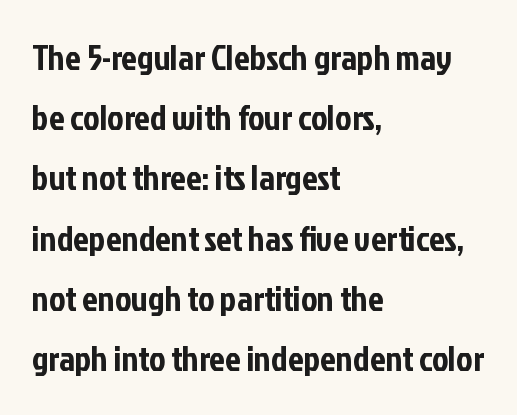
Each word holds together tightly as a unit, with standard inter-letter gaps. What kind of face is this? One without serifs — a sans. One-word summary of the alignment: left. This sample has the flowing, uneven cadence of proportional lettering.
